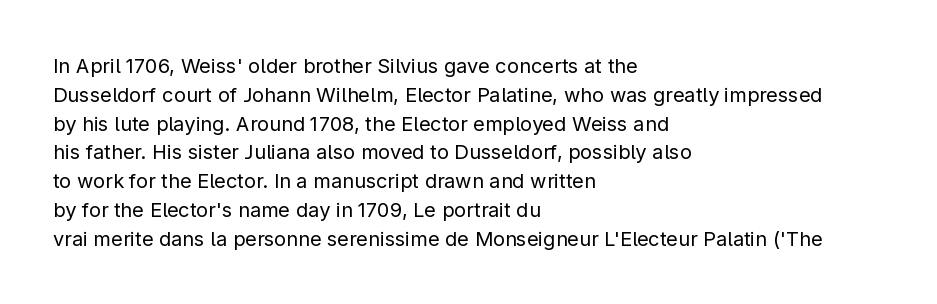
Q: Is the text bold? A: No.
Q: Is the text italic (slanted)? A: No, it is upright.
Q: Is the text underlined? A: No.
Q: How is the paragraph aligned? A: Left-aligned.
Q: Is the spacing between letters normal or unusually wide? A: Normal.
Q: Is the spacing between lines tight, normal or loose? A: Normal.
